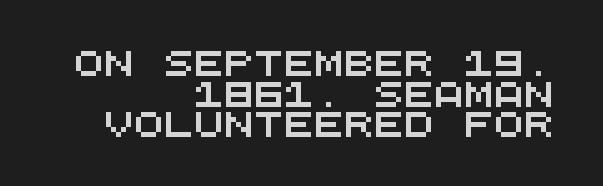
Compared with a flush-left layout, this one pins lines to the opposite, right side. Caption: standard tracking, unaltered. The area under the type is left untouched.
